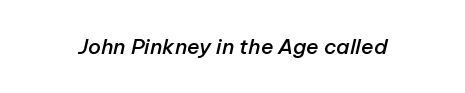
Summary of weight: moderately heavy, a semibold. Letters rest on an invisible, unmarked baseline. This sample uses an oblique cut, with every glyph tilted off the vertical. Glyph-to-glyph distance matches everyday printed text.
